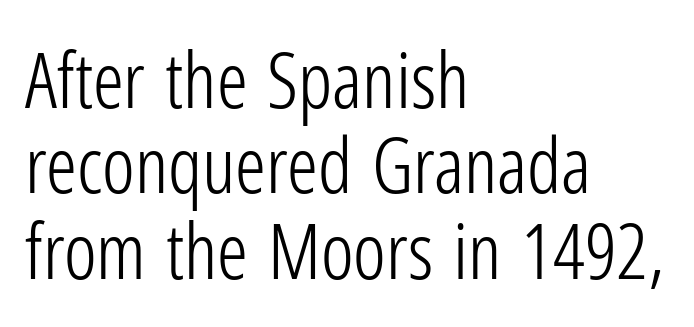
{"serif": "no", "italic": "no", "bold": "no", "weight": "light", "width": "condensed", "stroke_contrast": "low", "x_height": "medium", "monospaced": "no", "underline": "no", "align": "left", "line_spacing": "tight", "line_spacing_ratio": 1.11, "letter_spacing": "normal", "letter_spacing_em": 0.0, "glyph_px": 77}
